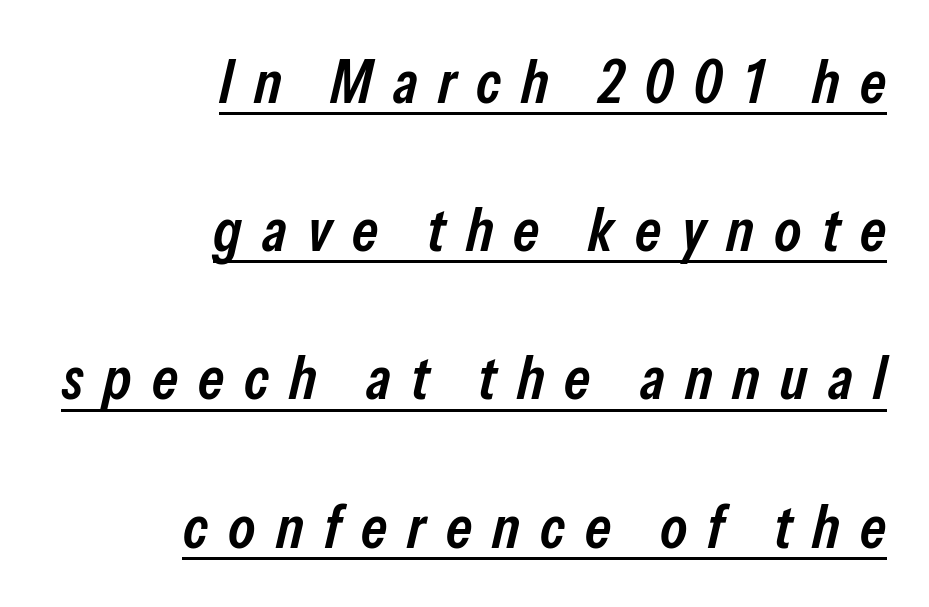
Q: Is the text bold? A: Semi-bold.
Q: Is the text italic (slanted)? A: Yes, it leans right by about 13 degrees.
Q: Is the text underlined? A: Yes.
Q: How is the paragraph aligned? A: Right-aligned.
Q: Is the spacing between letters normal or unusually wide? A: Unusually wide.
Q: Is the spacing between lines tight, normal or loose? A: Loose.
Q: Width (condensed, normal, or wide)? A: Condensed.
Q: Stroke contrast? A: Low.
Q: x-height? A: Medium.
Q: Monospaced? A: No.
